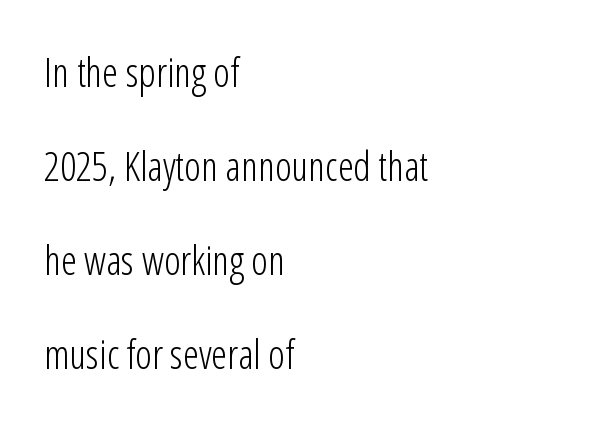
{"serif": "no", "italic": "no", "bold": "no", "weight": "light", "width": "condensed", "stroke_contrast": "low", "x_height": "medium", "monospaced": "no", "underline": "no", "align": "left", "line_spacing": "loose", "line_spacing_ratio": 2.35, "letter_spacing": "normal", "letter_spacing_em": 0.0, "glyph_px": 40}
